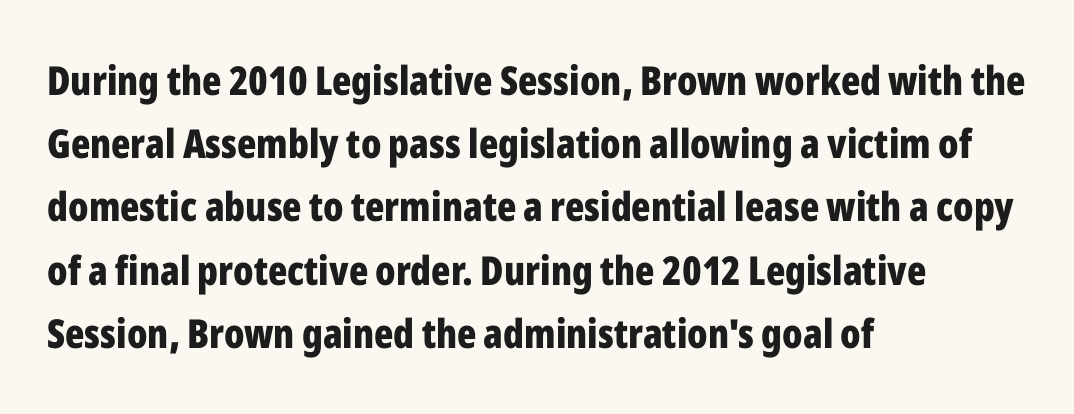
The image shows 40 px bold, condensed sans-serif type, upright; set left-aligned, normal line spacing (1.58x), normal letter spacing, not underlined; low stroke contrast and a medium x-height.
